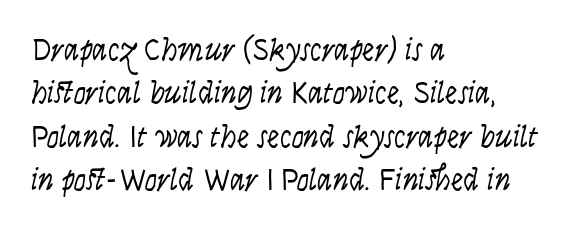
The image shows 31 px light, condensed type, italic (leaning right); set left-aligned, normal line spacing (1.4x), normal letter spacing, not underlined; low stroke contrast and a large x-height.
